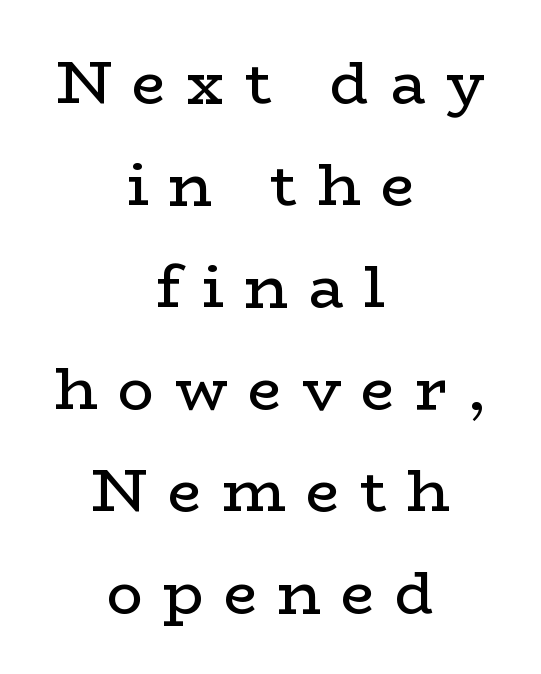
Is this a fixed-width face? No — the glyphs have proportional, varying widths. Type style note: has serifs. These lines sit exactly where default settings would place them. No heavy texture on the line: the type isn't bold.
